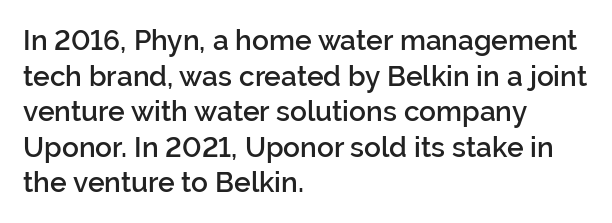
The image shows 28 px semibold sans-serif type, upright; set left-aligned, normal line spacing (1.27x), normal letter spacing, not underlined; low stroke contrast and a medium x-height.
